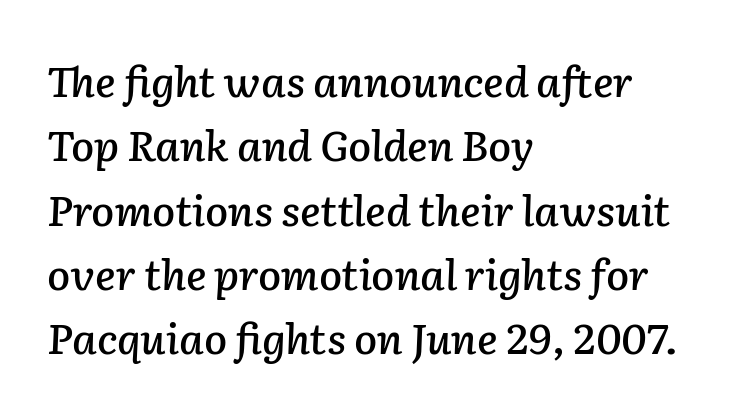
{"italic": "yes", "lean": "right", "slant_degrees": 2, "width": "normal", "stroke_contrast": "low", "x_height": "medium", "monospaced": "no", "underline": "no", "align": "left", "line_spacing": "normal", "line_spacing_ratio": 1.53, "letter_spacing": "normal", "letter_spacing_em": 0.0, "glyph_px": 42}
